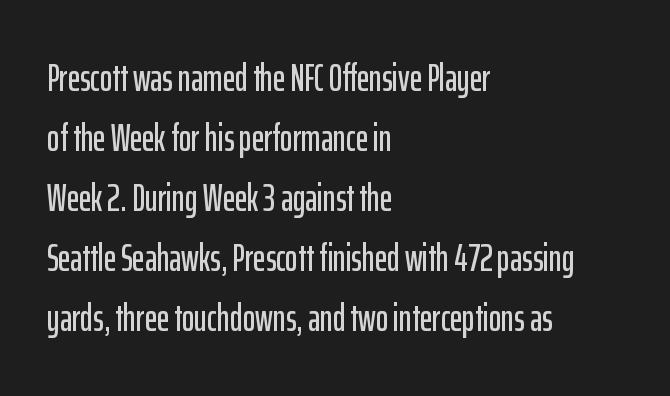
The image shows 38 px condensed sans-serif type, upright; set left-aligned, normal line spacing (1.58x), normal letter spacing, not underlined; low stroke contrast and a medium x-height.
